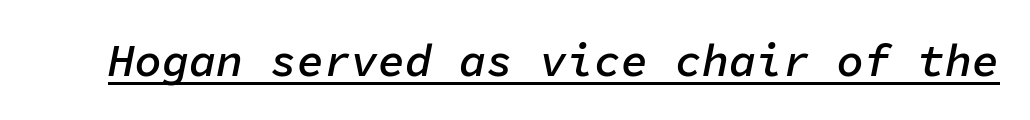
Q: Is the text bold? A: Semi-bold.
Q: Is the text italic (slanted)? A: Yes, it leans right by about 11 degrees.
Q: Is the text underlined? A: Yes.
Q: Is the spacing between letters normal or unusually wide? A: Normal.
Q: Width (condensed, normal, or wide)? A: Normal.
Q: Stroke contrast? A: Low.
Q: x-height? A: Medium.
Q: Monospaced? A: Yes.
